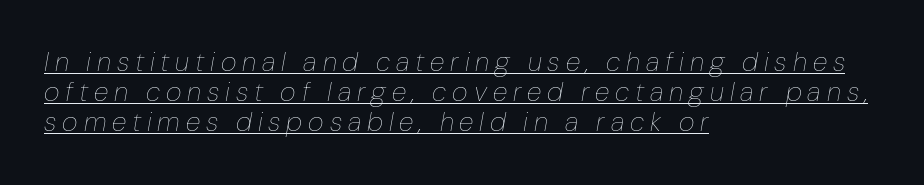
The image shows 27 px text type, italic (leaning right); set left-aligned, tight line spacing (1.12x), unusually wide letter spacing (+0.22 em), underlined.
